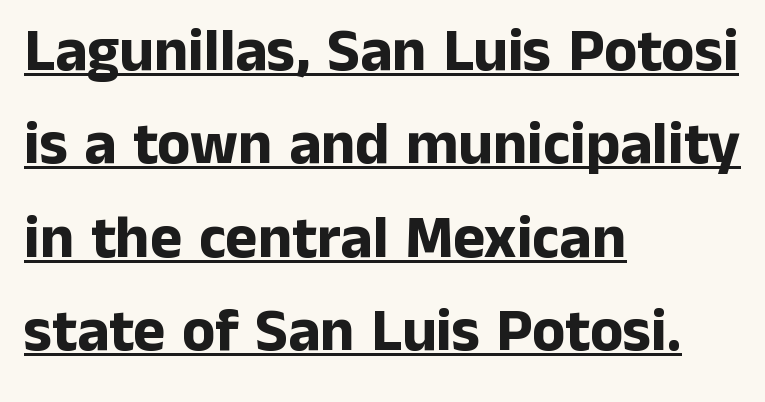
The image shows 61 px bold sans-serif type, upright; set left-aligned, normal line spacing (1.53x), normal letter spacing, underlined; low stroke contrast and a medium x-height.
